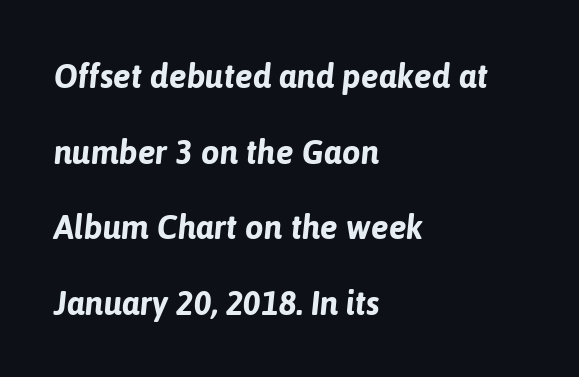
{"italic": "yes", "lean": "right", "slant_degrees": 6, "bold": "yes", "weight": "bold", "width": "normal", "stroke_contrast": "low", "x_height": "medium", "monospaced": "no", "underline": "no", "align": "left", "line_spacing": "loose", "line_spacing_ratio": 2.29, "letter_spacing": "normal", "letter_spacing_em": 0.0, "glyph_px": 33}
